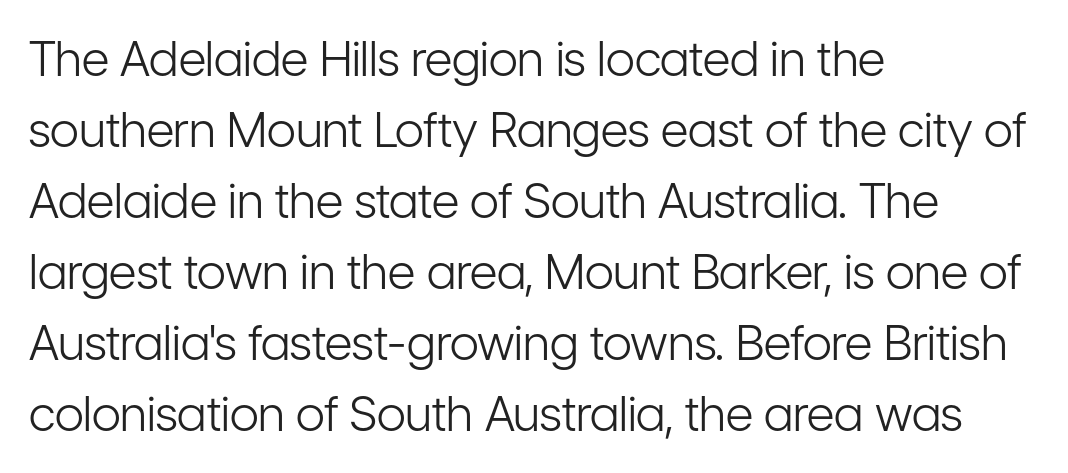
Q: Is the text bold? A: No.
Q: Is the text italic (slanted)? A: No, it is upright.
Q: Is the typeface a serif or a sans-serif typeface? A: Sans-serif.
Q: Is the text underlined? A: No.
Q: How is the paragraph aligned? A: Left-aligned.
Q: Is the spacing between letters normal or unusually wide? A: Normal.
Q: Is the spacing between lines tight, normal or loose? A: Normal.
Q: Width (condensed, normal, or wide)? A: Condensed.
Q: Stroke contrast? A: Low.
Q: x-height? A: Medium.
Q: Monospaced? A: No.
